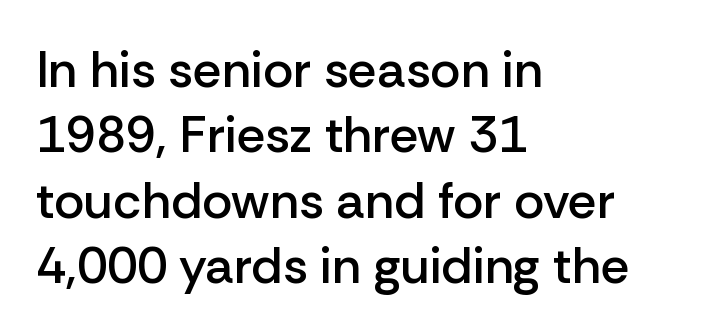
Q: Is the text bold? A: Semi-bold.
Q: Is the text italic (slanted)? A: No, it is upright.
Q: Is the typeface a serif or a sans-serif typeface? A: Sans-serif.
Q: Is the text underlined? A: No.
Q: How is the paragraph aligned? A: Left-aligned.
Q: Is the spacing between letters normal or unusually wide? A: Normal.
Q: Is the spacing between lines tight, normal or loose? A: Normal.
Q: Width (condensed, normal, or wide)? A: Normal.
Q: Stroke contrast? A: Low.
Q: x-height? A: Medium.
Q: Monospaced? A: No.
